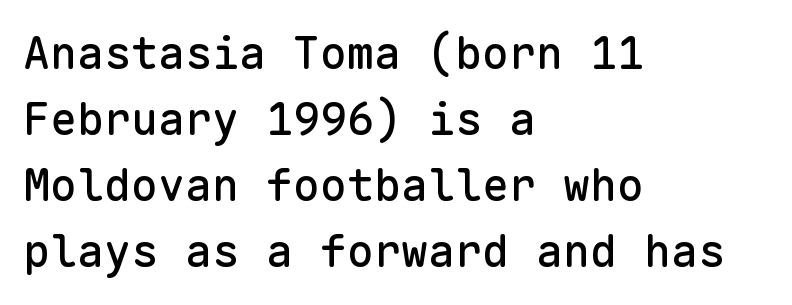
{"serif": "no", "italic": "no", "width": "normal", "stroke_contrast": "low", "x_height": "medium", "monospaced": "yes", "underline": "no", "align": "left", "line_spacing": "normal", "line_spacing_ratio": 1.47, "letter_spacing": "normal", "letter_spacing_em": 0.0, "glyph_px": 45}
